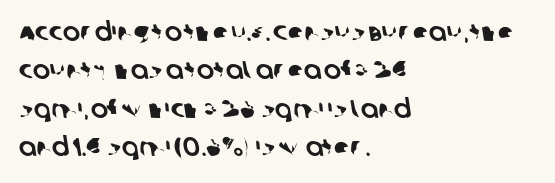
This rendering uses left alignment, leaving the right contour irregular. The zone under the glyphs is completely vacant. This block has exactly the height ordinary leading produces. You could call the tracking neutral — neither tight nor loose.
